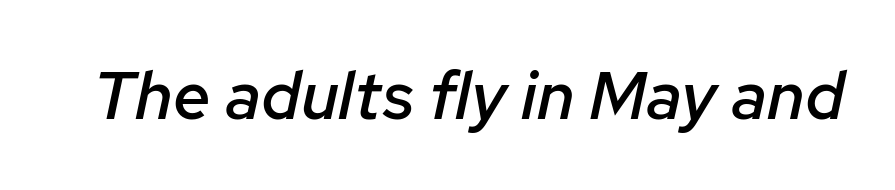
{"italic": "yes", "lean": "right", "slant_degrees": 12, "bold": "semi", "weight": "semibold", "width": "normal", "stroke_contrast": "low", "x_height": "medium", "monospaced": "no", "underline": "no", "letter_spacing": "normal", "letter_spacing_em": 0.0, "glyph_px": 67}
